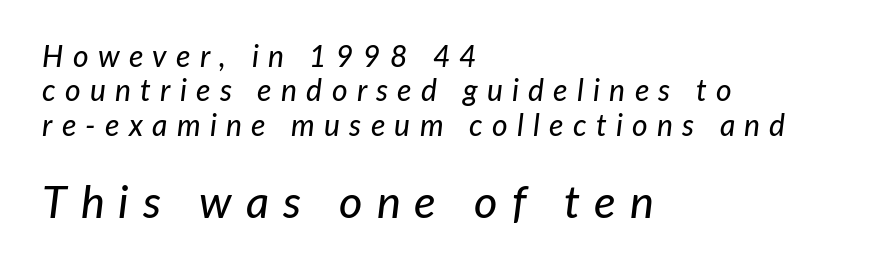
The rendering enlarges the type as you move from the upper chunk to the lower. The face used here has a pronounced slope to its letters. The leading is snug, giving the passage a crowded texture. One-word summary of the alignment: left. Rule under the text: the space is simply empty.
